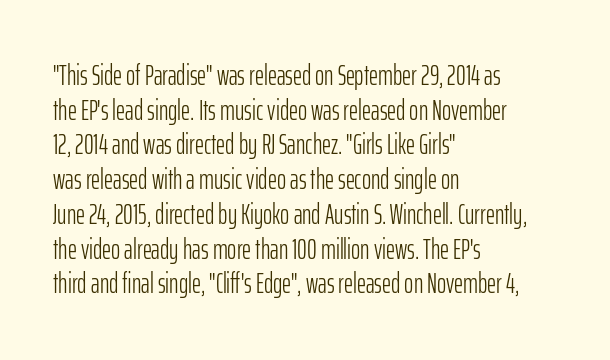
The specimen reads as upright at a glance. Honestly, there is no underline to notice here at all. The passage shown is typeset with a sans-serif family. Look at the tracking — it's just the regular setting, nothing added.
